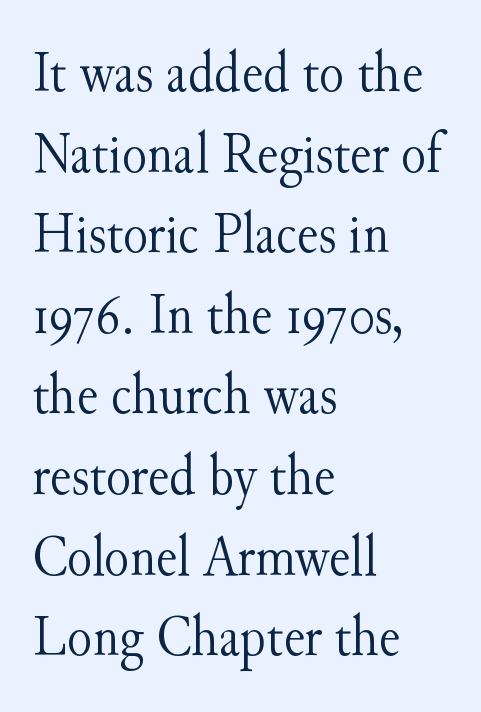
The image shows 58 px light serif type, upright; set left-aligned, normal line spacing (1.39x), normal letter spacing, not underlined; medium stroke contrast and a small x-height.
